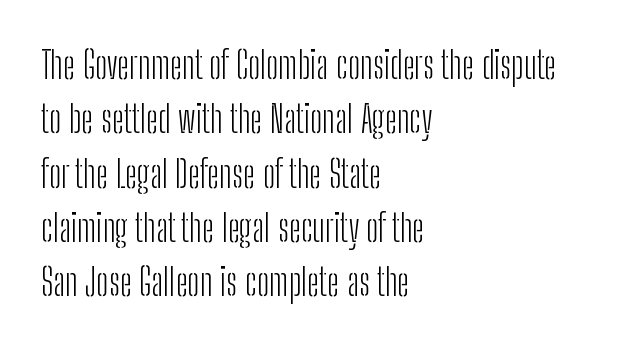
The image shows 38 px light, condensed sans-serif type, upright; set left-aligned, normal line spacing (1.43x), normal letter spacing, not underlined; low stroke contrast and a medium x-height.
